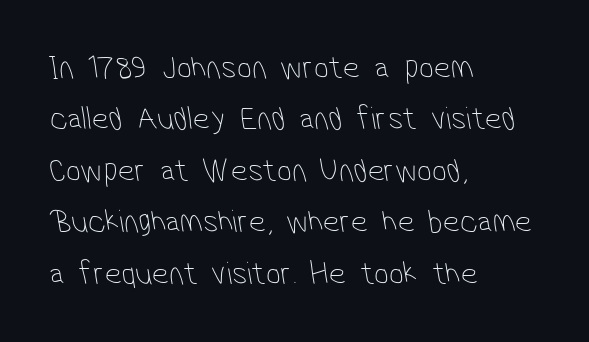
Q: Is the text bold? A: No.
Q: Is the typeface a serif or a sans-serif typeface? A: Sans-serif.
Q: Is the text underlined? A: No.
Q: How is the paragraph aligned? A: Left-aligned.
Q: Is the spacing between letters normal or unusually wide? A: Normal.
Q: Is the spacing between lines tight, normal or loose? A: Normal.
Q: Width (condensed, normal, or wide)? A: Condensed.
Q: Stroke contrast? A: Low.
Q: x-height? A: Medium.
Q: Monospaced? A: No.
